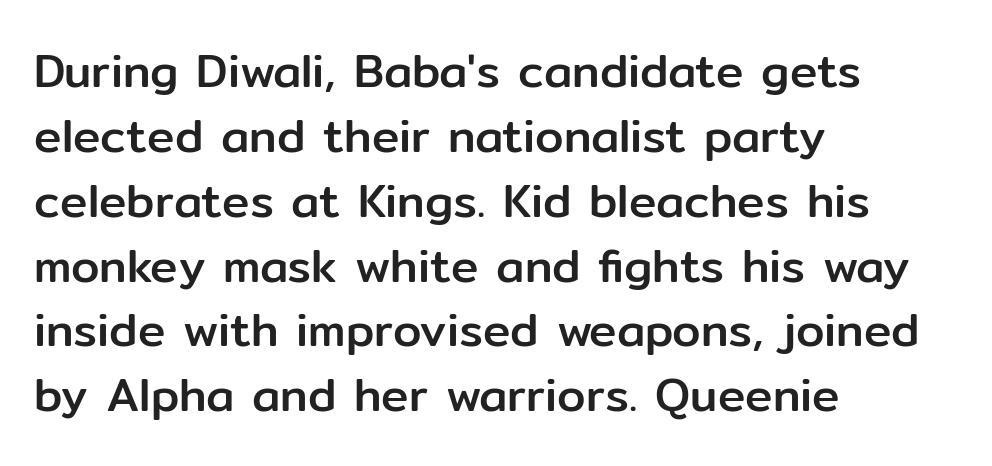
All the whitespace from short lines collects on the right. Do the letters lean? They stand straight. The string is rendered with underlining switched off. Stroke terminals: plain, sans-serif.
